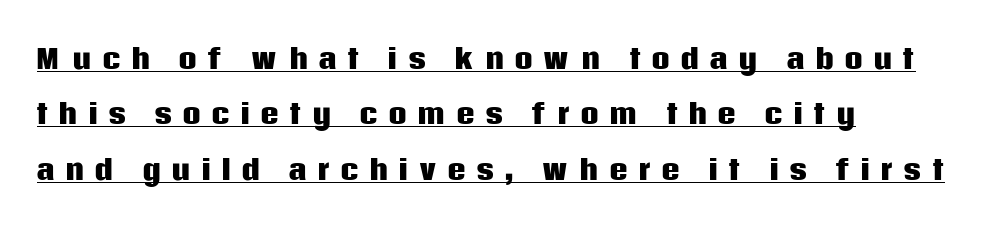
Honestly, the rows look like they've been pulled way apart. Where is the straight margin? On the left. Every word sits above its own underline. The tracking reads as deliberately expanded to a designer's eye. The rendering uses a bold face; every stroke is thick and dark.
